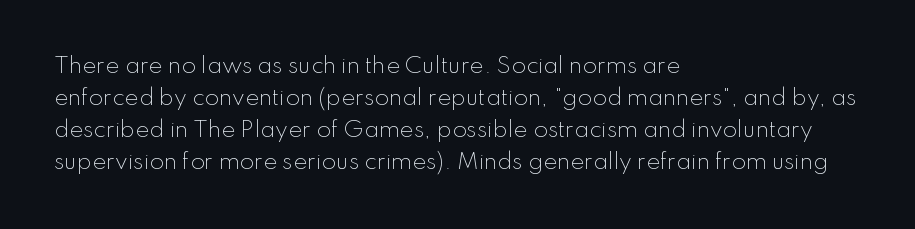
{"italic": "no", "bold": "no", "underline": "no", "align": "left", "line_spacing": "normal", "line_spacing_ratio": 1.52, "letter_spacing": "normal", "letter_spacing_em": 0.0, "glyph_px": 21}
